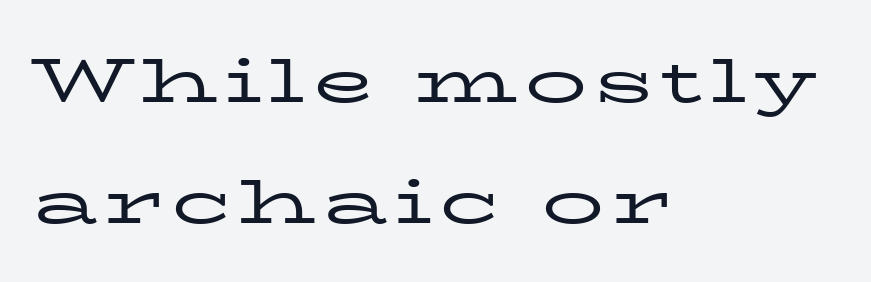
The image shows 62 px regular-weight, wide serif type, upright; set left-aligned, loose line spacing (1.95x), not underlined; low stroke contrast and a medium x-height.
